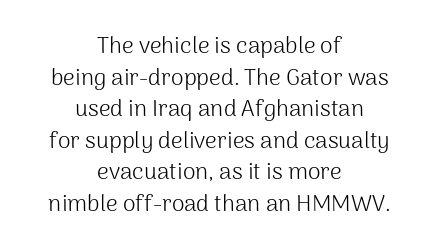
Is this a heavy cut? Hardly; it is regular or lighter. A centered setting, common on invitations and titles, is used for this passage. The specimen omits any rule beneath the text block's lines. The lettering holds an erect, upright posture throughout. Regarding leading, the lines here are spaced in the standard way.
